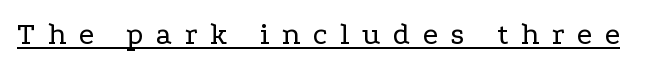
The lettering stays uniformly vertical, giving the passage a roman look. On a weight scale, this lands at 450 or below. The type family on display is of the serif kind. Proportional: the letters do not fall into vertical columns.
